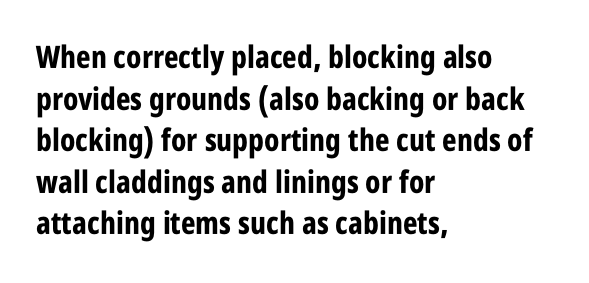
Descenders hang freely into open space. Compared with a centered layout, this one pins lines to the left instead. Do the characters align in a grid? No, the font is proportional. Words appear dense and cohesive because spacing is normal.
